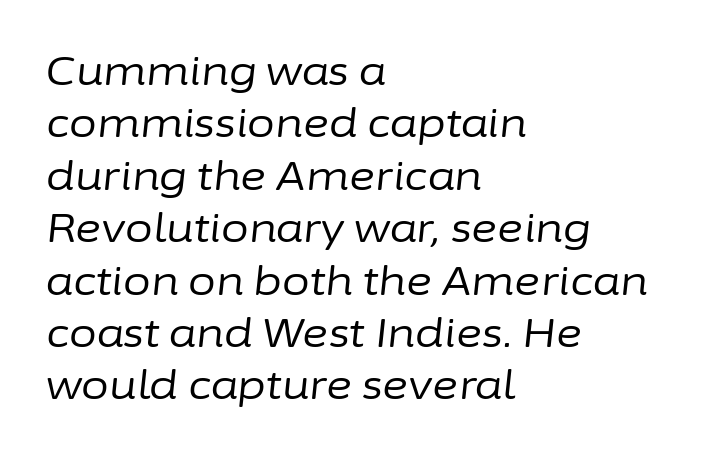
Q: Is the text bold? A: No.
Q: Is the text italic (slanted)? A: Yes, it leans right by about 6 degrees.
Q: Is the text underlined? A: No.
Q: How is the paragraph aligned? A: Left-aligned.
Q: Is the spacing between letters normal or unusually wide? A: Normal.
Q: Is the spacing between lines tight, normal or loose? A: Normal.
Q: Width (condensed, normal, or wide)? A: Normal.
Q: Stroke contrast? A: Low.
Q: x-height? A: Medium.
Q: Monospaced? A: No.
